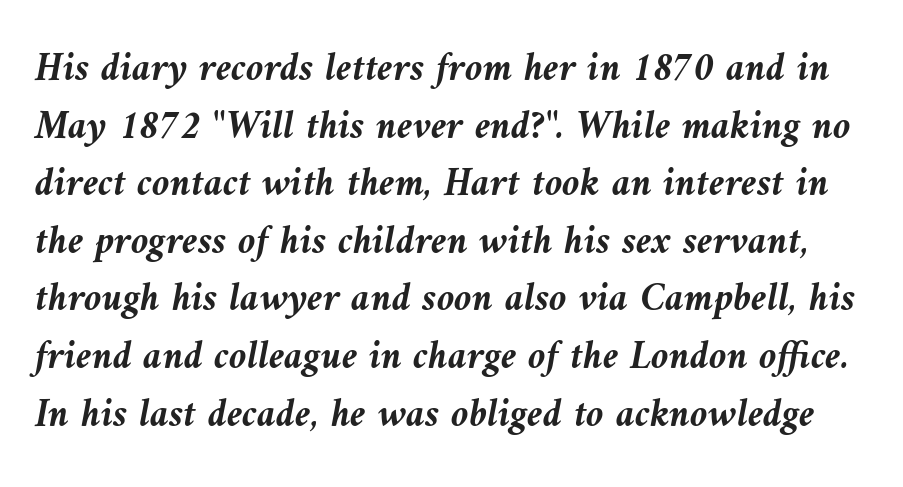
Slant detected: the letters are inclined. The rendering uses a bold face; every stroke is thick and dark. Underlining? Definitely not there. There is no visible air inserted between adjacent glyphs. This block has exactly the height ordinary leading produces.
